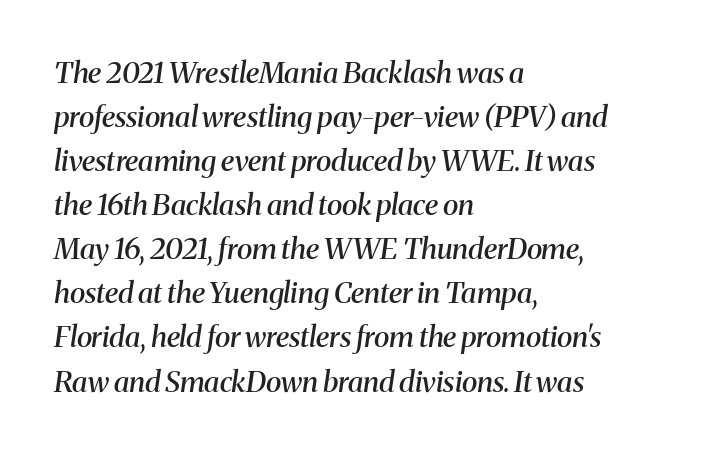
Tracking value appears to be zero — textbook default spacing. The font family rendered here belongs to the serif group. Underlining? Definitely not there. Weight: semibold (demi). The rendering uses a moderate line-height, typical for paragraphs. Yep, that's italic — everything's leaning.
